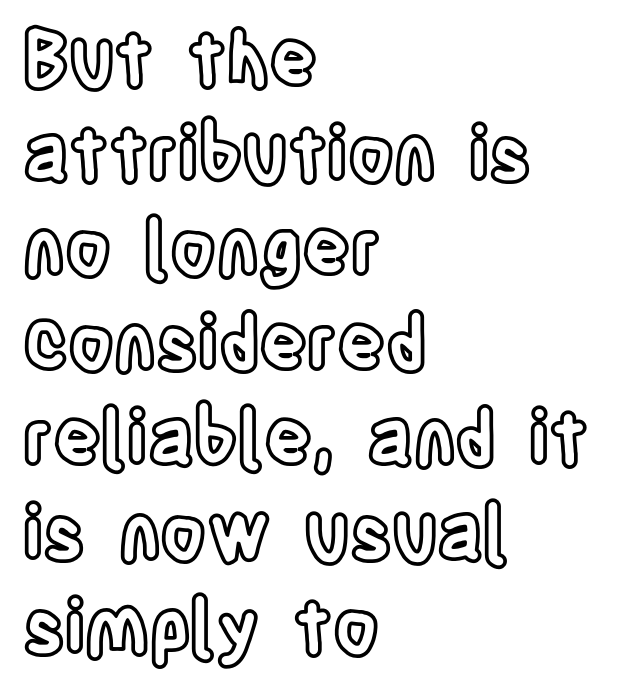
No italicization has been applied; the sample stays upright. Plain, unruled lines of type. Which margin do the lines hug? The left one — the right edge is uneven. The passage shown stacks its lines at a standard gap. The rendering uses natural spacing where letterforms have individual widths.
